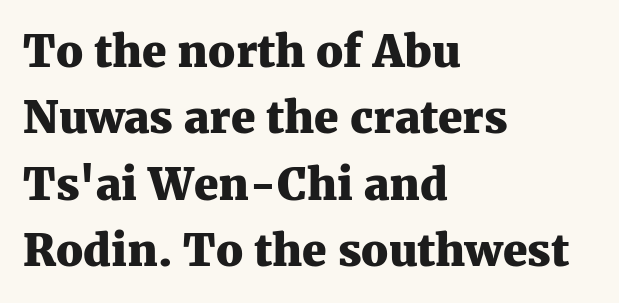
{"serif": "yes", "italic": "no", "bold": "yes", "weight": "heavy", "width": "normal", "stroke_contrast": "medium", "x_height": "medium", "monospaced": "no", "underline": "no", "align": "left", "line_spacing": "normal", "line_spacing_ratio": 1.51, "letter_spacing": "normal", "letter_spacing_em": 0.0, "glyph_px": 44}
